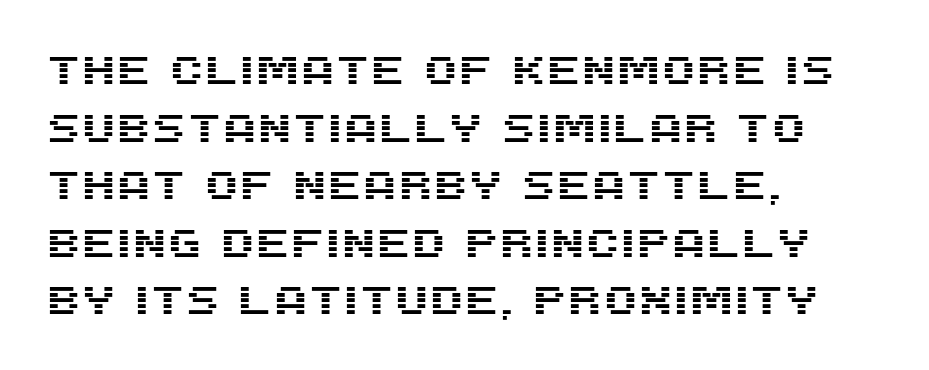
Q: Is the text italic (slanted)? A: No, it is upright.
Q: Is the typeface a serif or a sans-serif typeface? A: Sans-serif.
Q: Is the text underlined? A: No.
Q: How is the paragraph aligned? A: Left-aligned.
Q: Is the spacing between letters normal or unusually wide? A: Normal.
Q: Is the spacing between lines tight, normal or loose? A: Normal.
Q: Width (condensed, normal, or wide)? A: Normal.
Q: Stroke contrast? A: Medium.
Q: x-height? A: Large.
Q: Monospaced? A: No.
